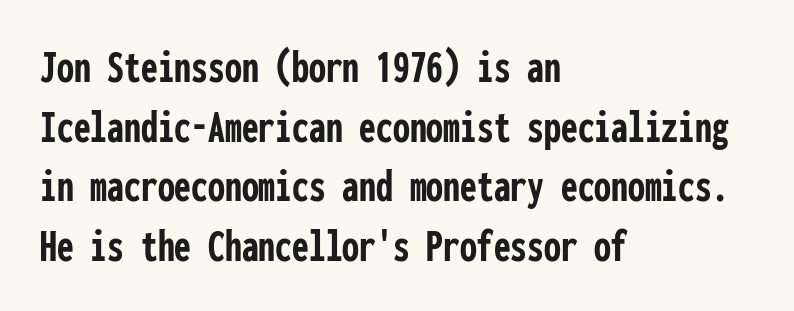
The image shows 48 px semibold, condensed sans-serif type, upright, monospaced; set left-aligned, line spacing 1.24x, normal letter spacing, not underlined; low stroke contrast and a medium x-height.
